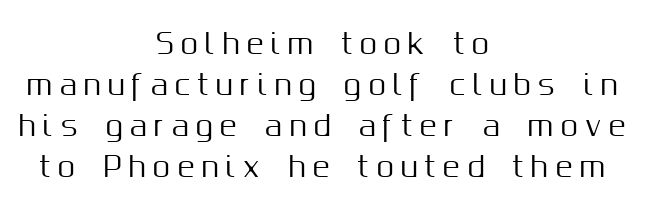
Q: Is the text italic (slanted)? A: No, it is upright.
Q: Is the typeface a serif or a sans-serif typeface? A: Sans-serif.
Q: Is the text underlined? A: No.
Q: How is the paragraph aligned? A: Centered.
Q: Is the spacing between letters normal or unusually wide? A: Unusually wide.
Q: Is the spacing between lines tight, normal or loose? A: Normal.
Q: Width (condensed, normal, or wide)? A: Normal.
Q: Stroke contrast? A: Medium.
Q: x-height? A: Medium.
Q: Monospaced? A: No.
